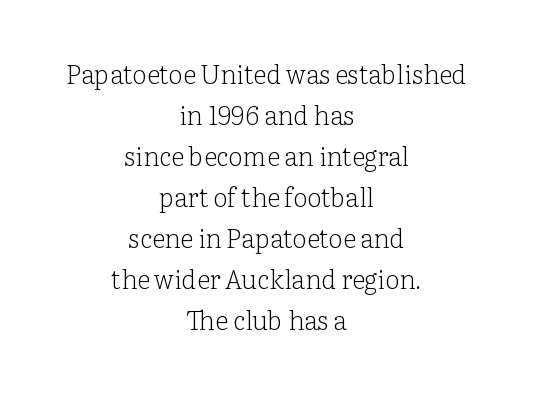
Q: Is the text bold? A: No.
Q: Is the text italic (slanted)? A: No, it is upright.
Q: Is the text underlined? A: No.
Q: How is the paragraph aligned? A: Centered.
Q: Is the spacing between letters normal or unusually wide? A: Normal.
Q: Is the spacing between lines tight, normal or loose? A: Normal.
